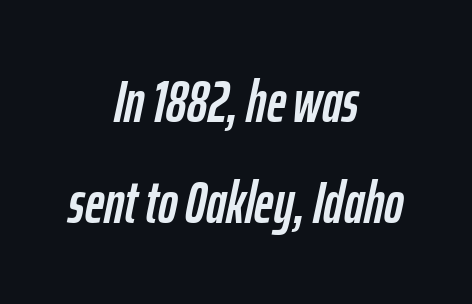
Decoration check: the copy has no underline. Notice how the stems are inclined rather than vertical — that's the hallmark of italics. The passage shown is typed in a proportional face where columns would drift. This sample uses plain, unmodified letter spacing. Short and long lines alike share a common midpoint.
